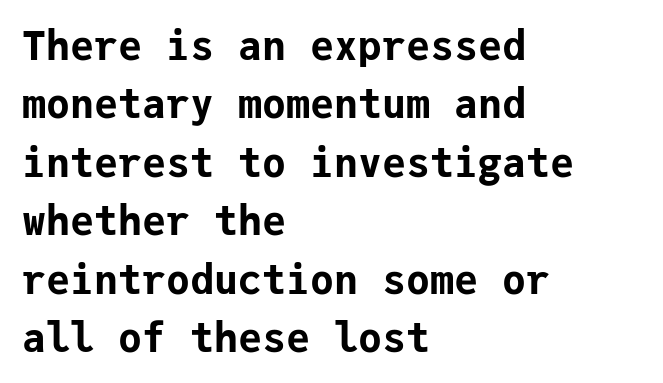
The image shows 40 px bold sans-serif type, upright, monospaced; set left-aligned, normal line spacing (1.46x), normal letter spacing, not underlined; low stroke contrast and a medium x-height.
